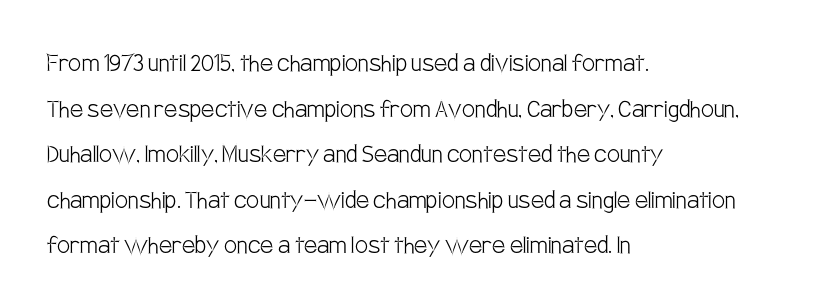
Q: Is the text bold? A: No.
Q: Is the text italic (slanted)? A: No, it is upright.
Q: Is the typeface a serif or a sans-serif typeface? A: Sans-serif.
Q: Is the text underlined? A: No.
Q: How is the paragraph aligned? A: Left-aligned.
Q: Is the spacing between letters normal or unusually wide? A: Normal.
Q: Is the spacing between lines tight, normal or loose? A: Normal.
Q: Width (condensed, normal, or wide)? A: Condensed.
Q: Stroke contrast? A: Low.
Q: x-height? A: Large.
Q: Monospaced? A: No.
